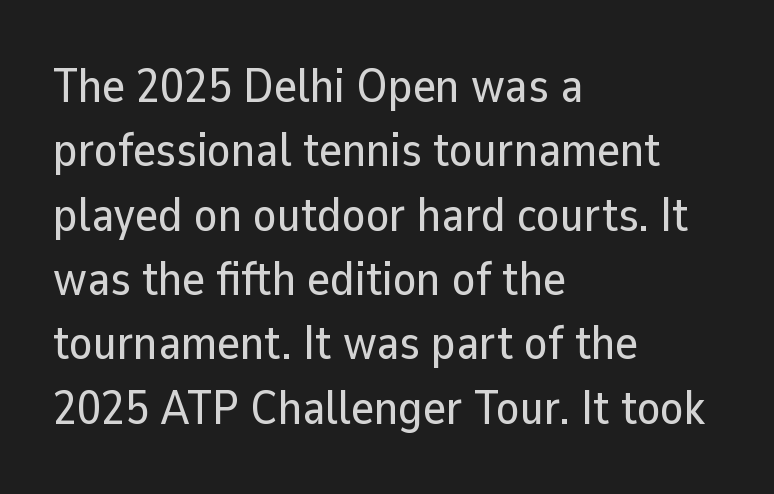
The image shows 48 px sans-serif type, upright; set left-aligned, normal line spacing (1.34x), normal letter spacing, not underlined; low stroke contrast and a medium x-height.
